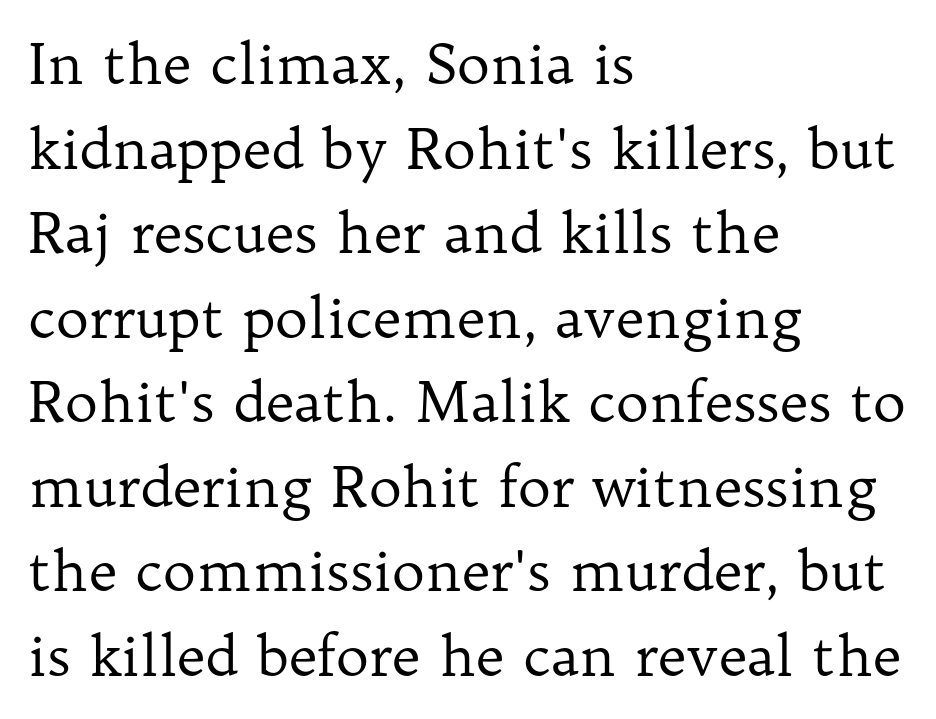
Q: Is the text bold? A: No.
Q: Is the text italic (slanted)? A: No, it is upright.
Q: Is the typeface a serif or a sans-serif typeface? A: Serif.
Q: Is the text underlined? A: No.
Q: How is the paragraph aligned? A: Left-aligned.
Q: Is the spacing between letters normal or unusually wide? A: Normal.
Q: Is the spacing between lines tight, normal or loose? A: Normal.
Q: Width (condensed, normal, or wide)? A: Normal.
Q: Stroke contrast? A: Low.
Q: x-height? A: Medium.
Q: Monospaced? A: No.
